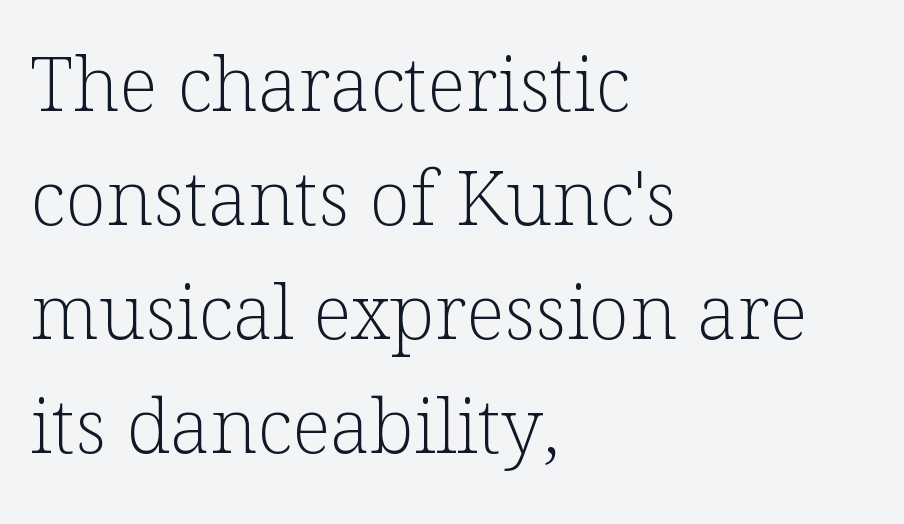
The image shows 76 px light serif type, upright; set left-aligned, normal line spacing (1.5x), normal letter spacing, not underlined; low stroke contrast and a medium x-height.
